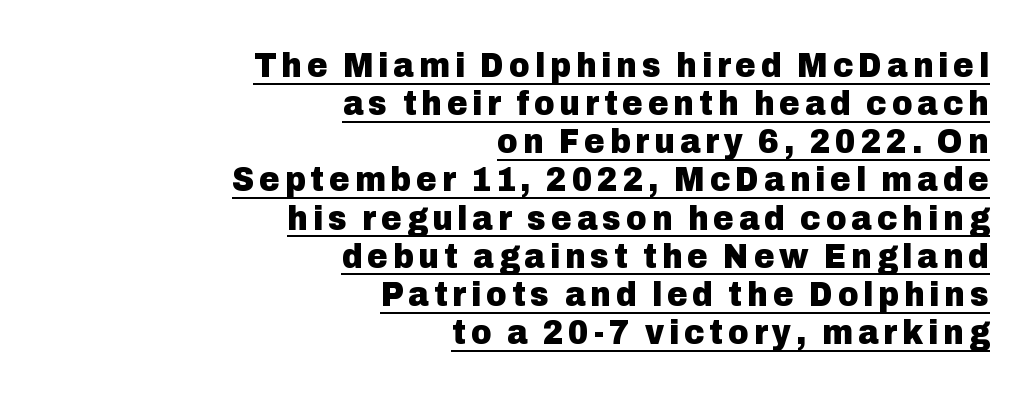
The paragraph has a hard right edge and a soft left edge. Heft: maximum for text — a bold. Whoever set this chose condensed vertical rhythm over breathing room. Do the letters lean? They stand straight. The passage shown is typeset with a sans-serif family. The face used here is proportionally spaced, like ordinary book or web type.
